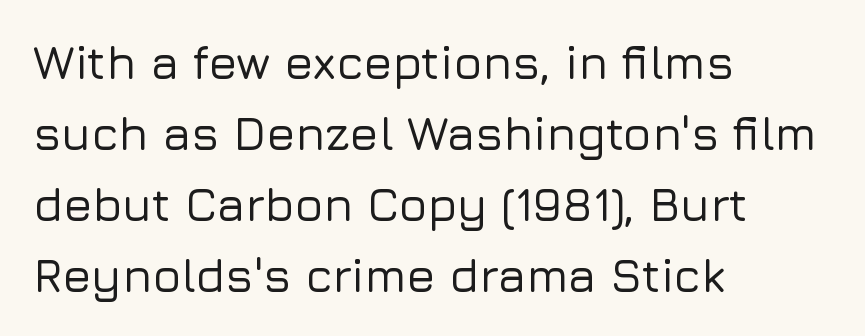
The image shows 47 px sans-serif type, upright; set left-aligned, normal line spacing (1.51x), normal letter spacing, not underlined; low stroke contrast and a medium x-height.
